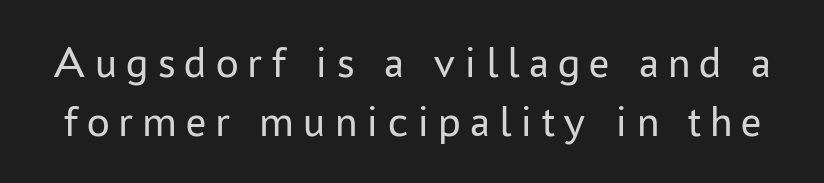
Q: Is the text bold? A: No.
Q: Is the text italic (slanted)? A: No, it is upright.
Q: Is the typeface a serif or a sans-serif typeface? A: Sans-serif.
Q: Is the text underlined? A: No.
Q: Is the spacing between letters normal or unusually wide? A: Unusually wide.
Q: Is the spacing between lines tight, normal or loose? A: Normal.
Q: Width (condensed, normal, or wide)? A: Normal.
Q: Stroke contrast? A: Low.
Q: x-height? A: Medium.
Q: Monospaced? A: No.
